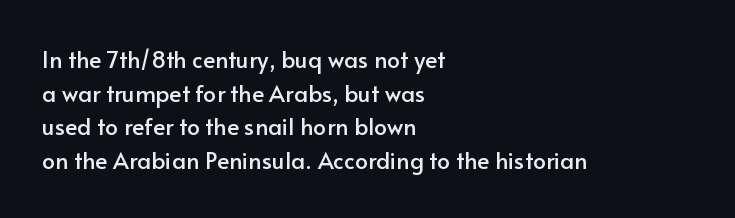
Q: Is the text italic (slanted)? A: No, it is upright.
Q: Is the text underlined? A: No.
Q: How is the paragraph aligned? A: Left-aligned.
Q: Is the spacing between letters normal or unusually wide? A: Normal.
Q: Is the spacing between lines tight, normal or loose? A: Normal.
